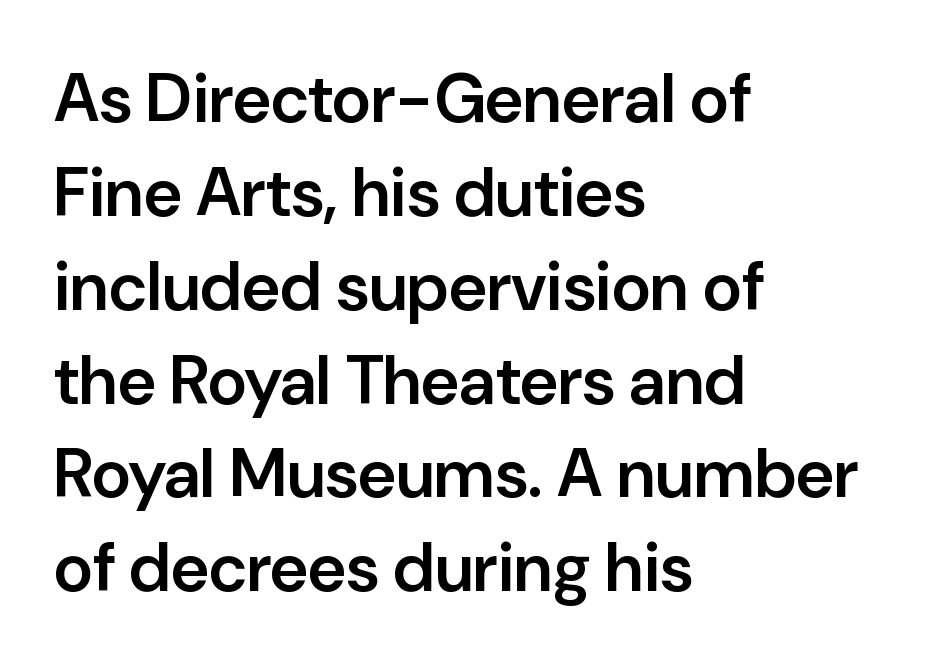
The image shows 68 px semibold sans-serif type, upright; set left-aligned, normal line spacing (1.38x), normal letter spacing, not underlined; low stroke contrast and a medium x-height.
